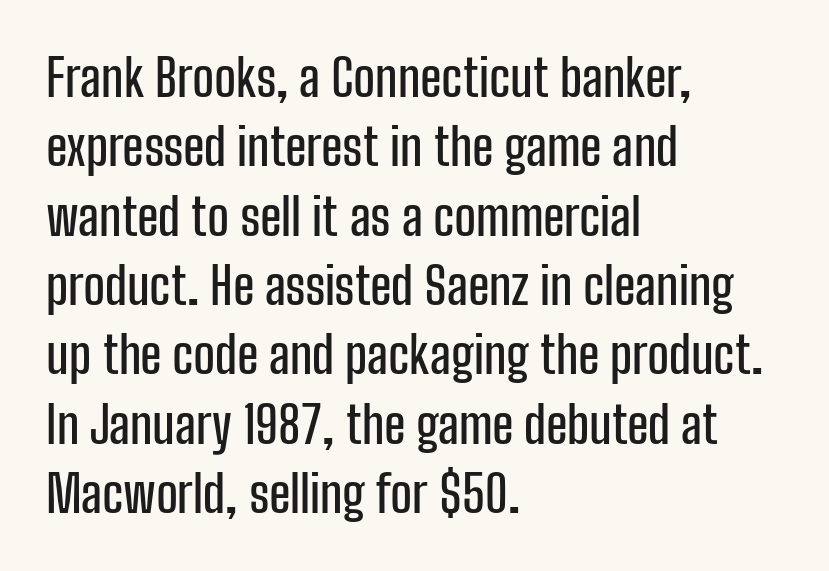
Q: Is the text italic (slanted)? A: No, it is upright.
Q: Is the typeface a serif or a sans-serif typeface? A: Sans-serif.
Q: Is the text underlined? A: No.
Q: How is the paragraph aligned? A: Left-aligned.
Q: Is the spacing between letters normal or unusually wide? A: Normal.
Q: Is the spacing between lines tight, normal or loose? A: Normal.
Q: Width (condensed, normal, or wide)? A: Condensed.
Q: Stroke contrast? A: Low.
Q: x-height? A: Medium.
Q: Monospaced? A: No.
